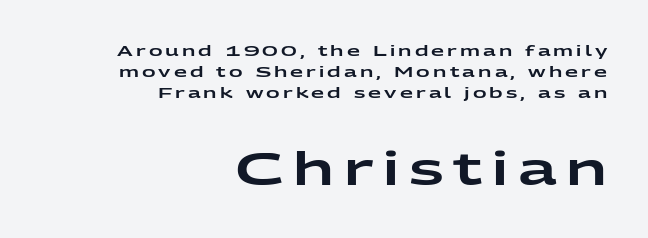
Q: Is the text italic (slanted)? A: No, it is upright.
Q: Is the typeface a serif or a sans-serif typeface? A: Sans-serif.
Q: Is the text underlined? A: No.
Q: How is the paragraph aligned? A: Right-aligned.
Q: Is the spacing between letters normal or unusually wide? A: Unusually wide.
Q: Is the spacing between lines tight, normal or loose? A: Normal.
Q: Which block of text is set in a larger size, the first (top) or the second (bottom)? A: The second (bottom) one.
Q: Width (condensed, normal, or wide)? A: Wide.
Q: Stroke contrast? A: Low.
Q: x-height? A: Medium.
Q: Monospaced? A: No.
